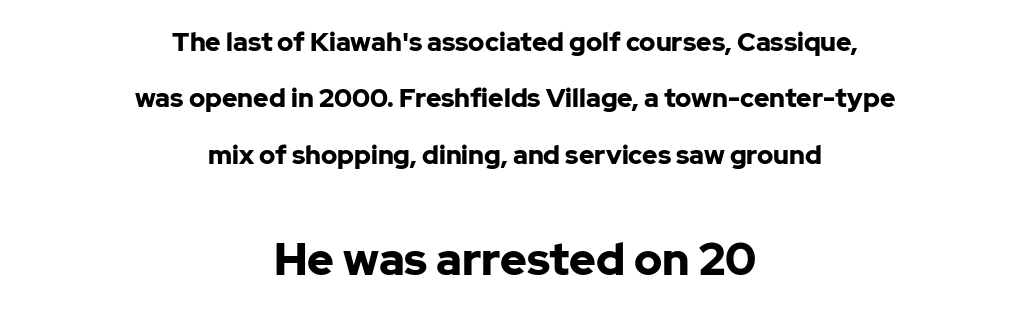
The image shows 45 px bold sans-serif type, upright; set centered, loose line spacing (2.17x), normal letter spacing, not underlined; the second (bottom) block is 1.73x larger; low stroke contrast and a medium x-height.
